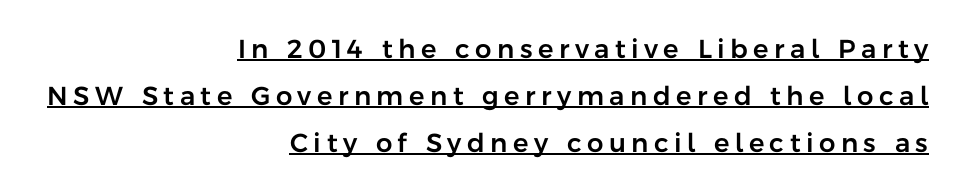
Q: Is the text italic (slanted)? A: No, it is upright.
Q: Is the text underlined? A: Yes.
Q: How is the paragraph aligned? A: Right-aligned.
Q: Is the spacing between letters normal or unusually wide? A: Unusually wide.
